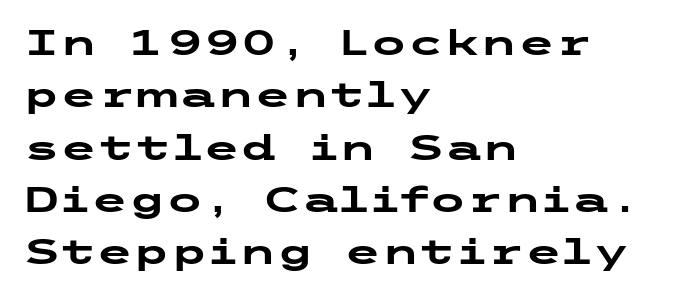
{"serif": "no", "italic": "no", "bold": "yes", "weight": "heavy", "width": "wide", "stroke_contrast": "low", "x_height": "medium", "underline": "no", "align": "left", "line_spacing": "normal", "line_spacing_ratio": 1.54, "letter_spacing": "normal", "letter_spacing_em": 0.0, "glyph_px": 34}
